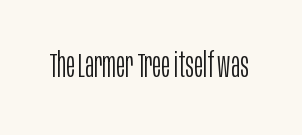
{"serif": "no", "italic": "no", "bold": "no", "weight": "light", "width": "condensed", "stroke_contrast": "low", "x_height": "large", "monospaced": "no", "underline": "no", "letter_spacing": "normal", "letter_spacing_em": 0.0, "glyph_px": 34}
